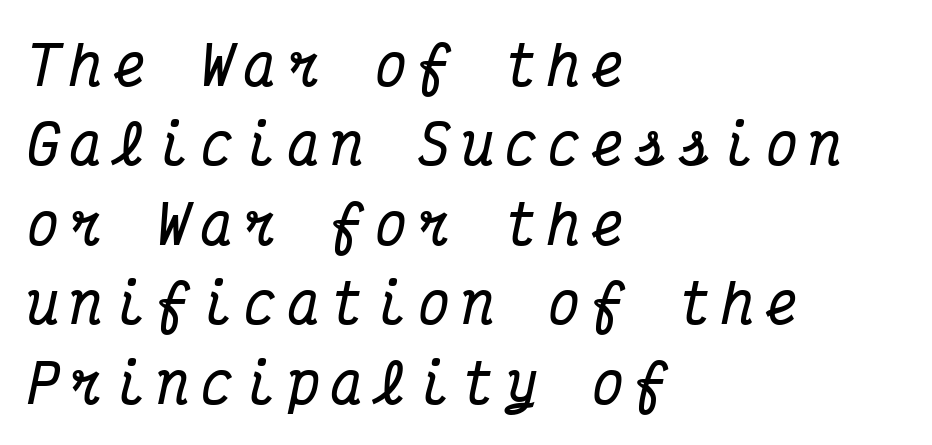
{"serif": "yes", "italic": "yes", "lean": "right", "slant_degrees": 12, "bold": "yes", "weight": "bold", "width": "condensed", "stroke_contrast": "medium", "x_height": "medium", "monospaced": "yes", "underline": "no", "align": "left", "line_spacing": "normal", "line_spacing_ratio": 1.5, "letter_spacing": "wide", "letter_spacing_em": 0.22, "glyph_px": 53}
